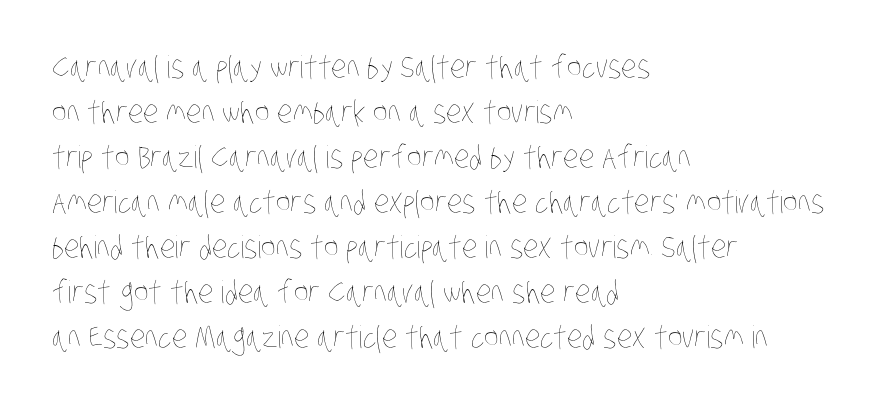
Q: Is the text bold? A: No.
Q: Is the text underlined? A: No.
Q: How is the paragraph aligned? A: Left-aligned.
Q: Is the spacing between letters normal or unusually wide? A: Normal.
Q: Is the spacing between lines tight, normal or loose? A: Normal.
Q: Width (condensed, normal, or wide)? A: Condensed.
Q: Stroke contrast? A: Low.
Q: x-height? A: Large.
Q: Monospaced? A: No.
